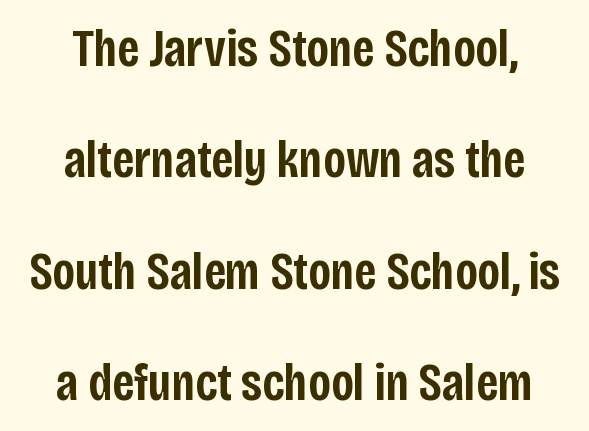
The face used here is proportionally spaced, like ordinary book or web type. Just letters on the line, the space beneath them empty. This sample uses a sans-serif face. Unlike italic type, these characters show no tilt at all.
